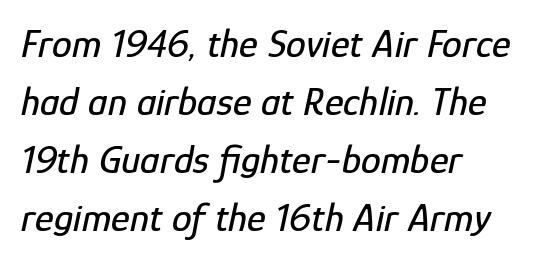
Q: Is the text italic (slanted)? A: Yes, it leans right by about 12 degrees.
Q: Is the text underlined? A: No.
Q: How is the paragraph aligned? A: Left-aligned.
Q: Is the spacing between letters normal or unusually wide? A: Normal.
Q: Is the spacing between lines tight, normal or loose? A: Normal.
Q: Width (condensed, normal, or wide)? A: Condensed.
Q: Stroke contrast? A: Low.
Q: x-height? A: Medium.
Q: Monospaced? A: No.
